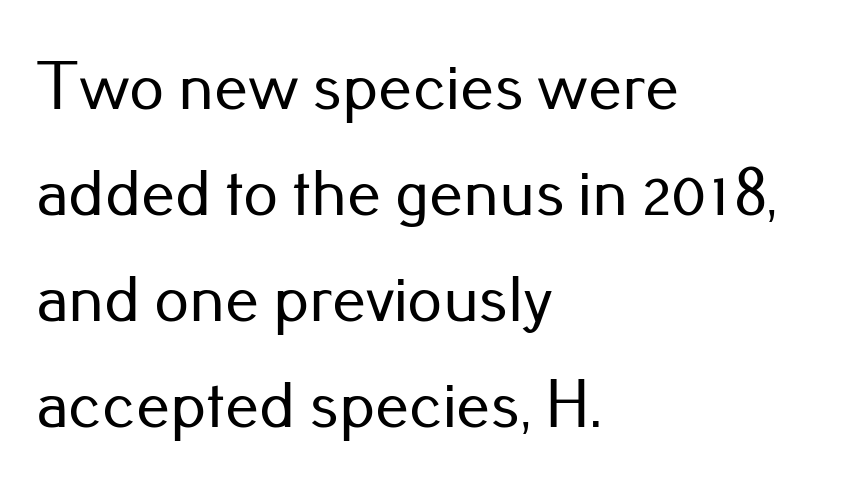
{"serif": "no", "italic": "no", "width": "normal", "stroke_contrast": "low", "x_height": "small", "monospaced": "no", "underline": "no", "align": "left", "line_spacing": "normal", "line_spacing_ratio": 1.56, "letter_spacing": "normal", "letter_spacing_em": 0.0, "glyph_px": 68}
